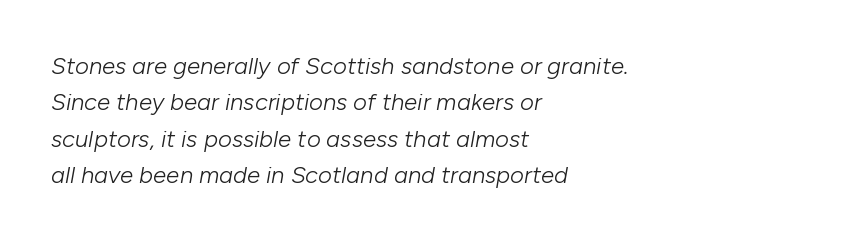
{"italic": "yes", "lean": "right", "slant_degrees": 10, "bold": "no", "underline": "no", "align": "left", "line_spacing": "normal", "line_spacing_ratio": 1.52, "letter_spacing": "normal", "letter_spacing_em": 0.0, "glyph_px": 24}
